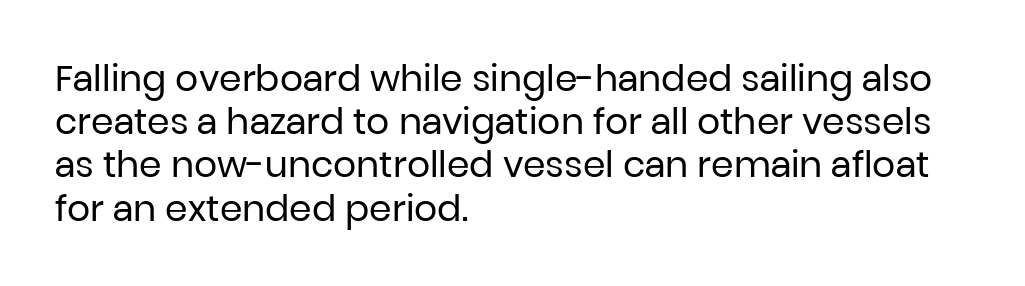
The image shows 36 px regular-weight sans-serif type, upright; set left-aligned, line spacing 1.2x, normal letter spacing, not underlined; low stroke contrast and a medium x-height.
